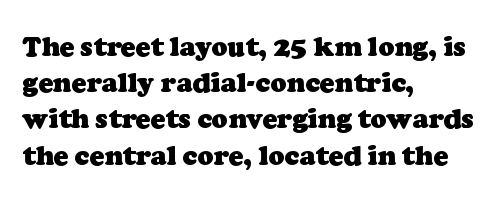
The image shows 27 px bold type; set left-aligned, normal line spacing (1.34x), normal letter spacing, not underlined.
